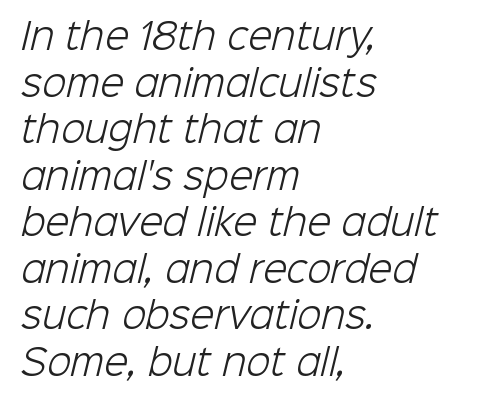
Inter-character spacing is left at the font's built-in metrics. Each letter keeps its own natural width here, so spacing adapts to shape. Line starts are locked; line ends wander. The letters carry no serifs — their stems end cleanly without finishing strokes. Summary of vertical rhythm: regular, with standard interline spacing.
